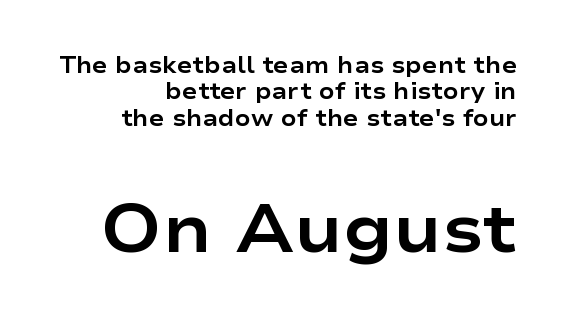
Is there much room between lines? No — they nearly touch. Type style note: lacks serifs. In terms of letterspacing, this is plain default setting. The letters advance in unequal steps, a hallmark of proportional type.
